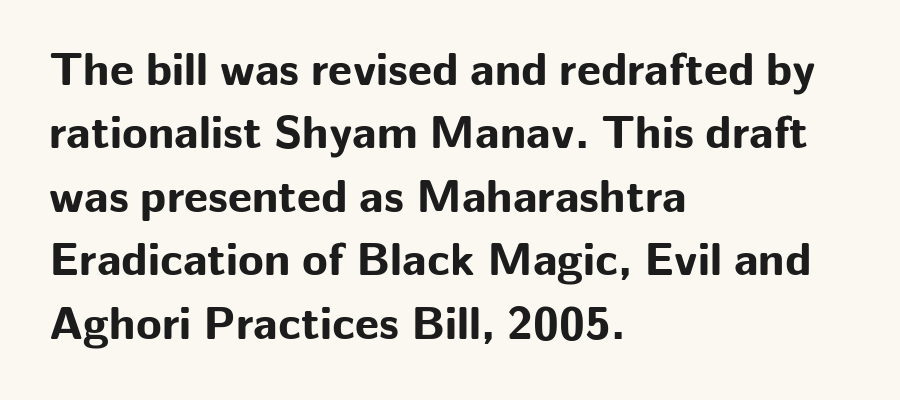
{"serif": "no", "italic": "no", "bold": "yes", "weight": "bold", "width": "normal", "stroke_contrast": "low", "x_height": "medium", "monospaced": "no", "underline": "no", "align": "left", "line_spacing": "normal", "line_spacing_ratio": 1.35, "letter_spacing": "normal", "letter_spacing_em": 0.0, "glyph_px": 47}
